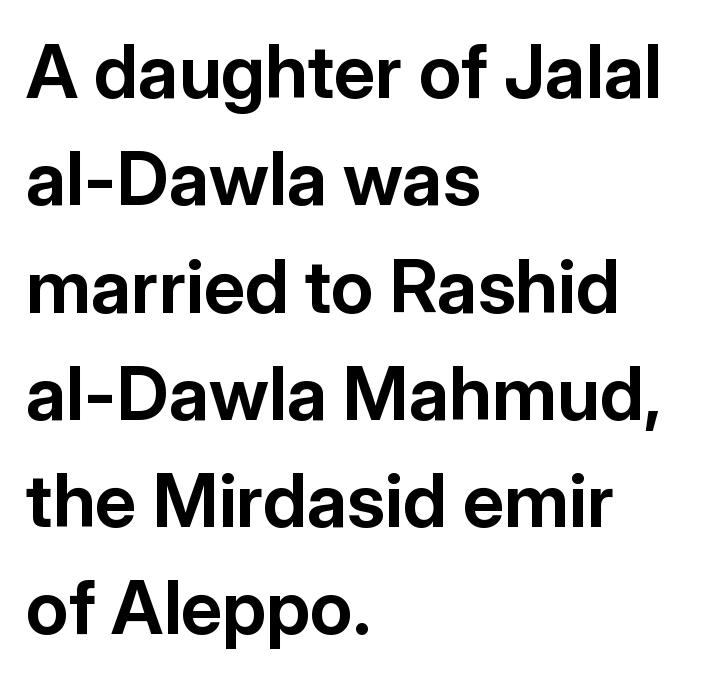
Q: Is the text bold? A: Yes.
Q: Is the text italic (slanted)? A: No, it is upright.
Q: Is the typeface a serif or a sans-serif typeface? A: Sans-serif.
Q: Is the text underlined? A: No.
Q: How is the paragraph aligned? A: Left-aligned.
Q: Is the spacing between letters normal or unusually wide? A: Normal.
Q: Is the spacing between lines tight, normal or loose? A: Normal.
Q: Width (condensed, normal, or wide)? A: Normal.
Q: Stroke contrast? A: Low.
Q: x-height? A: Medium.
Q: Monospaced? A: No.
